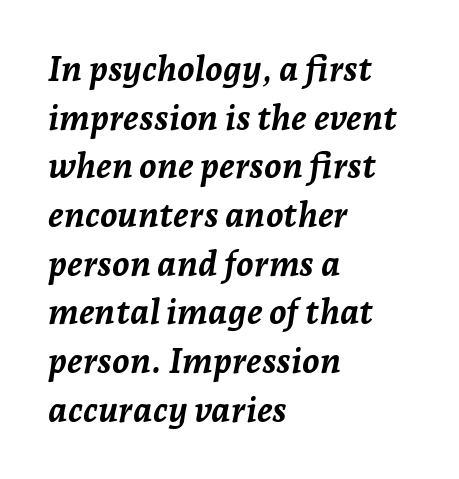
Q: Is the text bold? A: Yes.
Q: Is the text italic (slanted)? A: Yes, it leans right by about 7 degrees.
Q: Is the text underlined? A: No.
Q: How is the paragraph aligned? A: Left-aligned.
Q: Is the spacing between letters normal or unusually wide? A: Normal.
Q: Is the spacing between lines tight, normal or loose? A: Normal.
Q: Width (condensed, normal, or wide)? A: Normal.
Q: Stroke contrast? A: Low.
Q: x-height? A: Medium.
Q: Monospaced? A: No.
